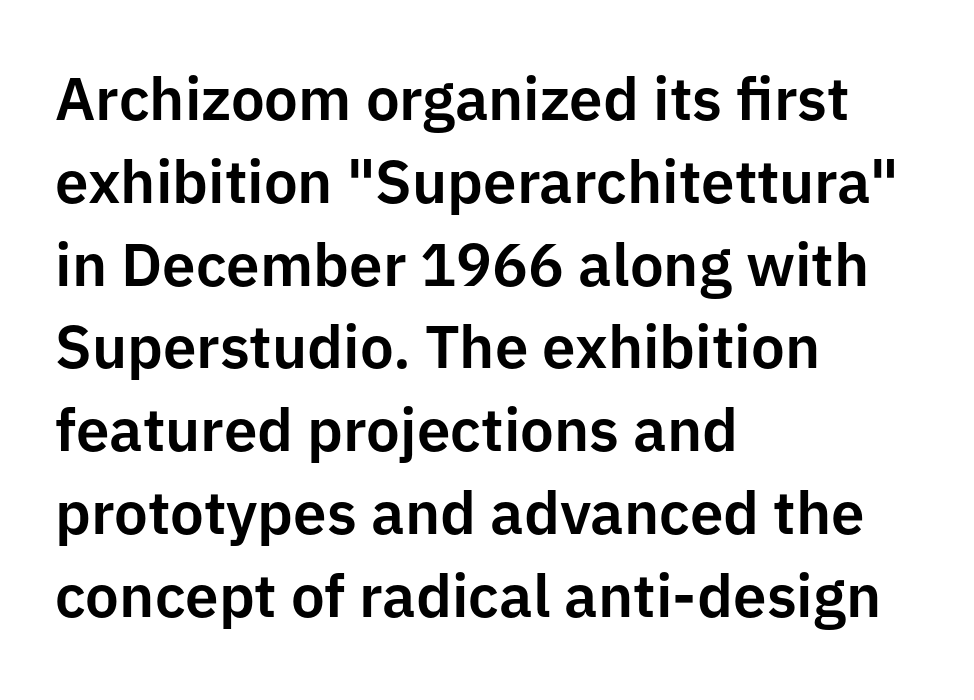
Q: Is the text italic (slanted)? A: No, it is upright.
Q: Is the typeface a serif or a sans-serif typeface? A: Sans-serif.
Q: Is the text underlined? A: No.
Q: How is the paragraph aligned? A: Left-aligned.
Q: Is the spacing between letters normal or unusually wide? A: Normal.
Q: Is the spacing between lines tight, normal or loose? A: Normal.
Q: Width (condensed, normal, or wide)? A: Normal.
Q: Stroke contrast? A: Low.
Q: x-height? A: Medium.
Q: Monospaced? A: No.
